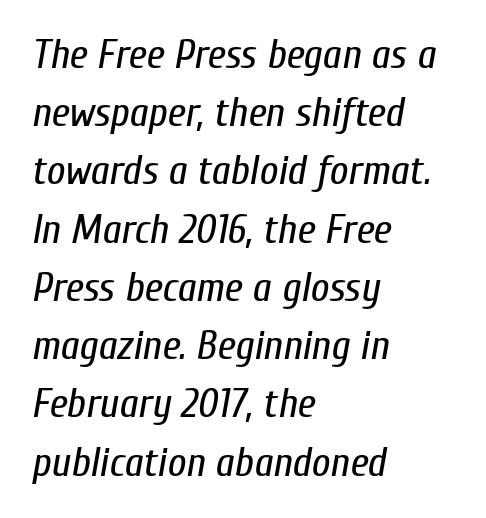
The line-height multiplier appears to be the usual default. A typesetter would call this proportional, since set widths differ per character. Reading down the block, your eye returns to a fixed left position each line. Nothing unusual about the tracking: characters are spaced as the font intends.
